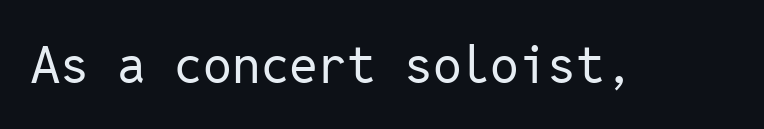
Nothing heavy about these letters — not bold at all. The foot of each line stays bare and open. What kind of face is this? One without serifs — a sans. The type sits square on the baseline with zero lean. Standard letterfit; no display-style spreading of the glyphs.
